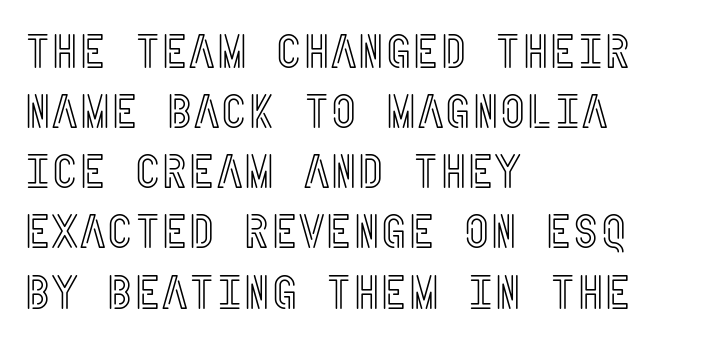
Q: Is the text italic (slanted)? A: No, it is upright.
Q: Is the text underlined? A: No.
Q: How is the paragraph aligned? A: Left-aligned.
Q: Is the spacing between letters normal or unusually wide? A: Normal.
Q: Is the spacing between lines tight, normal or loose? A: Normal.
Q: Width (condensed, normal, or wide)? A: Condensed.
Q: x-height? A: Large.
